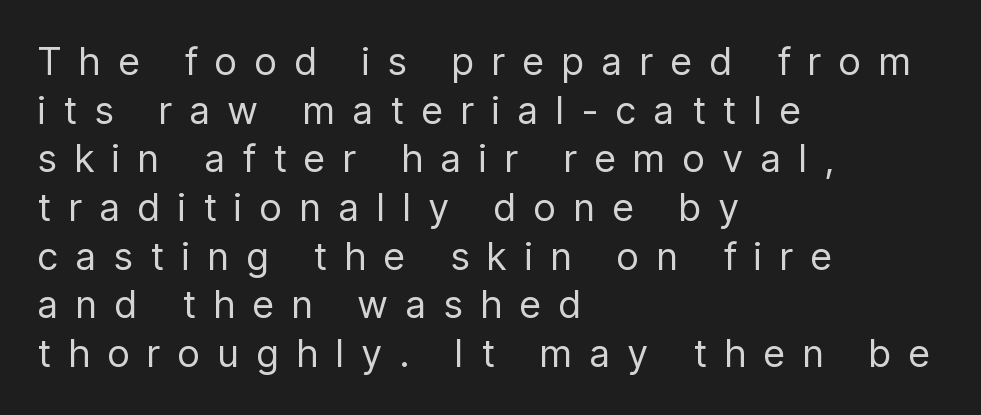
Q: Is the text bold? A: No.
Q: Is the text italic (slanted)? A: No, it is upright.
Q: Is the typeface a serif or a sans-serif typeface? A: Sans-serif.
Q: Is the text underlined? A: No.
Q: How is the paragraph aligned? A: Left-aligned.
Q: Is the spacing between letters normal or unusually wide? A: Unusually wide.
Q: Is the spacing between lines tight, normal or loose? A: Normal.
Q: Width (condensed, normal, or wide)? A: Condensed.
Q: Stroke contrast? A: Low.
Q: x-height? A: Medium.
Q: Monospaced? A: No.
